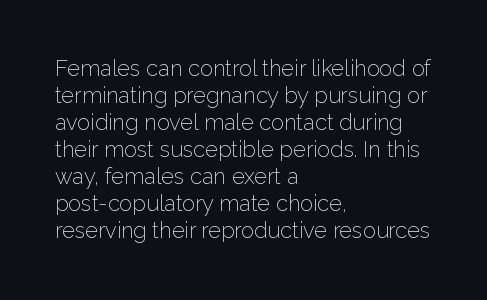
Q: Is the text bold? A: No.
Q: Is the text italic (slanted)? A: No, it is upright.
Q: Is the text underlined? A: No.
Q: How is the paragraph aligned? A: Left-aligned.
Q: Is the spacing between letters normal or unusually wide? A: Normal.
